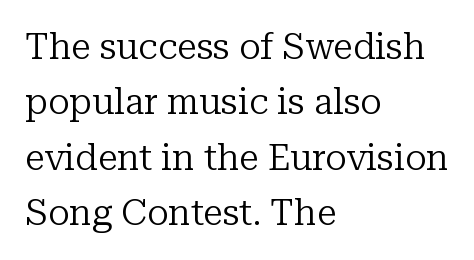
The image shows 36 px regular-weight serif type, upright; set left-aligned, normal line spacing (1.54x), normal letter spacing, not underlined; low stroke contrast and a medium x-height.
